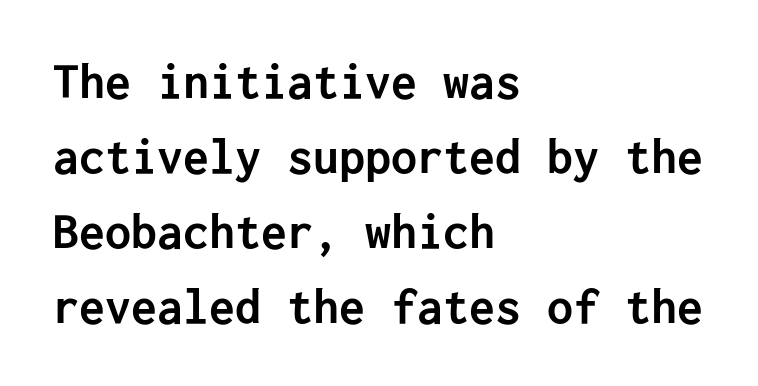
{"serif": "no", "italic": "no", "bold": "yes", "weight": "semibold", "width": "normal", "stroke_contrast": "low", "x_height": "medium", "underline": "no", "align": "left", "line_spacing": "normal", "line_spacing_ratio": 1.44, "letter_spacing": "normal", "letter_spacing_em": 0.0, "glyph_px": 52}
